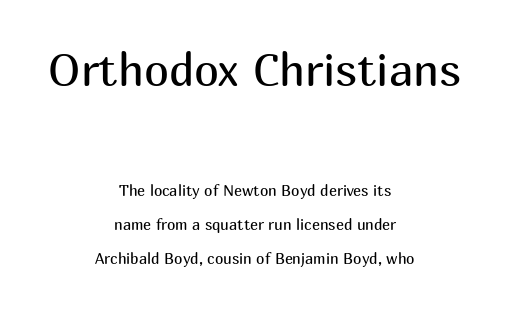
The image shows 45 px regular-weight sans-serif type, upright; set centered, loose line spacing (2.28x), normal letter spacing, not underlined; the first (top) block is 3.0x larger; medium stroke contrast and a medium x-height.
